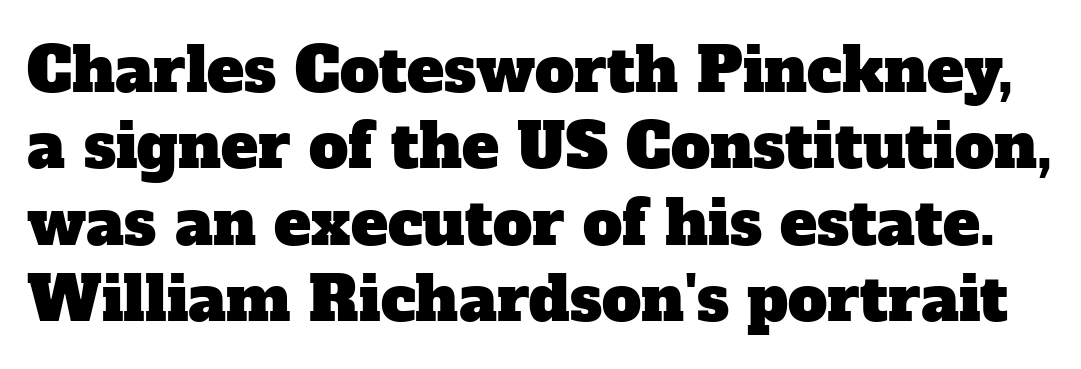
You could call the tracking neutral — neither tight nor loose. Is this a sans? No — the strokes have serifs. Plain, unruled lines of type. Here the designer chose a conventional face with non-uniform glyph widths.
